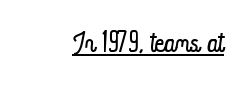
The horizontal fit of the characters is conventional and even. In designer terms, the underline attribute is active on this setting. The face used here is proportionally spaced, like ordinary book or web type.
